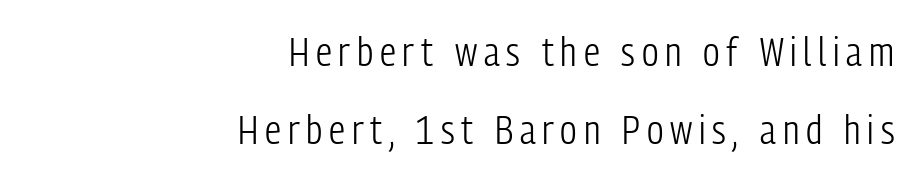
{"serif": "no", "italic": "no", "bold": "no", "weight": "light", "width": "condensed", "stroke_contrast": "low", "x_height": "medium", "monospaced": "no", "underline": "no", "align": "right", "line_spacing": "loose", "line_spacing_ratio": 1.96, "glyph_px": 40}
